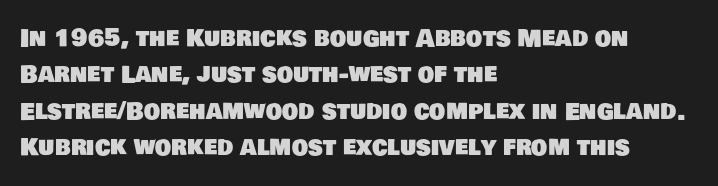
The image shows 23 px text type; set left-aligned, normal line spacing (1.58x), normal letter spacing, not underlined.
